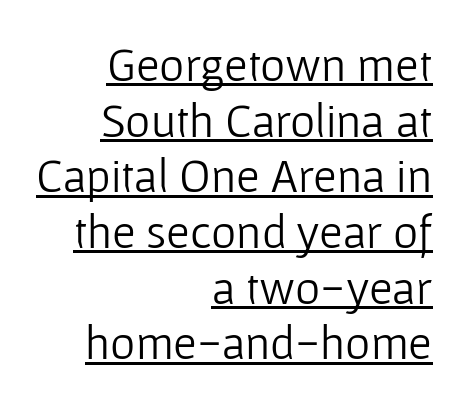
The image shows 48 px light sans-serif type, upright; set right-aligned, line spacing 1.16x, normal letter spacing, underlined; low stroke contrast and a medium x-height.
